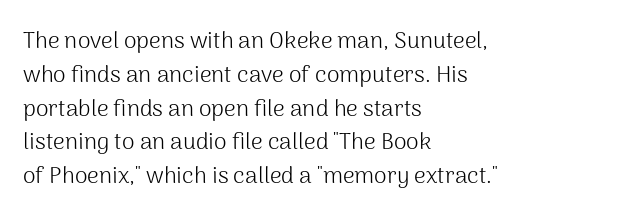
Just letters on the line, the space beneath them empty. Evenly set lines give the paragraph a standard silhouette. Heft: none added — not bold. Notice how the passage keeps a crisp vertical edge on the left only. No extra tracking has been applied to these lines. A roman cut, with each character standing at attention.
